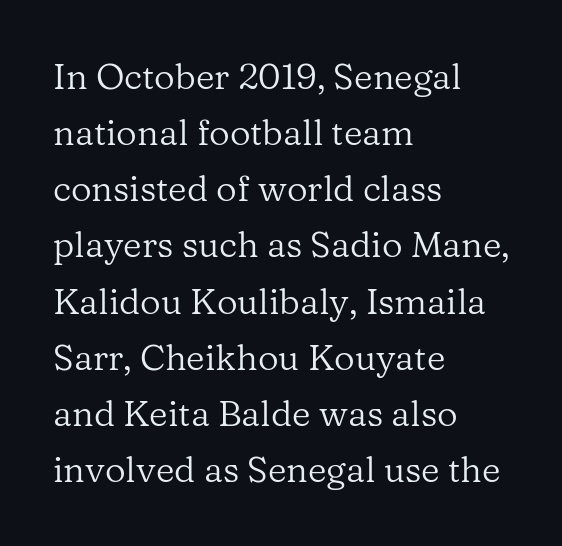
The image shows 36 px regular-weight serif type, upright; set left-aligned, normal line spacing (1.56x), normal letter spacing, not underlined; low stroke contrast and a medium x-height.
